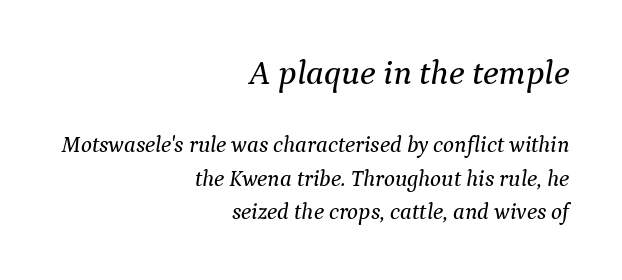
Scale decreases going downward across the two blocks. Each word holds together tightly as a unit, with standard inter-letter gaps. In terms of leading, this rendering sits right in the middle. Italic: yes, the glyphs are oblique.
